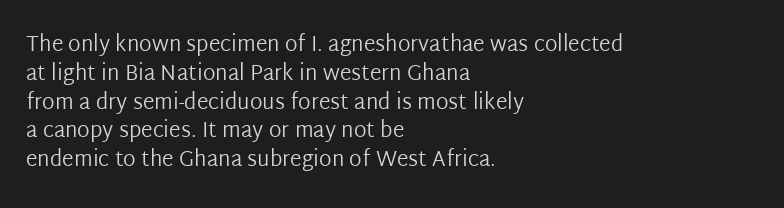
Each new line begins a customary step beneath the previous one. Stems here are at most as thick as an everyday book face. Words appear dense and cohesive because spacing is normal. Descenders hang freely into open space. The axis of the letterforms is exactly vertical.
